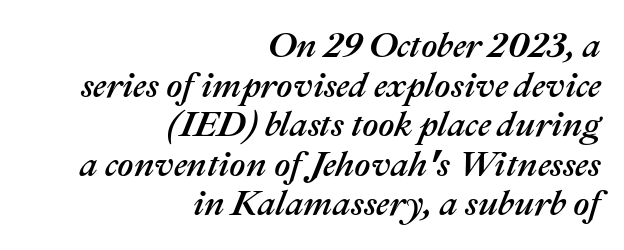
The image shows 35 px text type, italic (leaning right); set right-aligned, tight line spacing (1.13x), normal letter spacing, not underlined; medium stroke contrast and a medium x-height.
